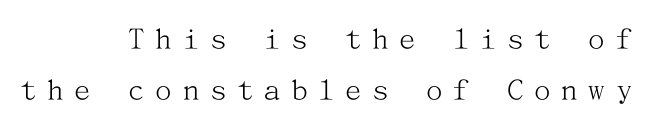
These lines stack with their right ends in a neat column. Summary of weight: not heavy and not bold. One glance says typical: line gaps are just what's usual. To sum up the face: it has serifs. The font's upright variant was chosen for this text.
